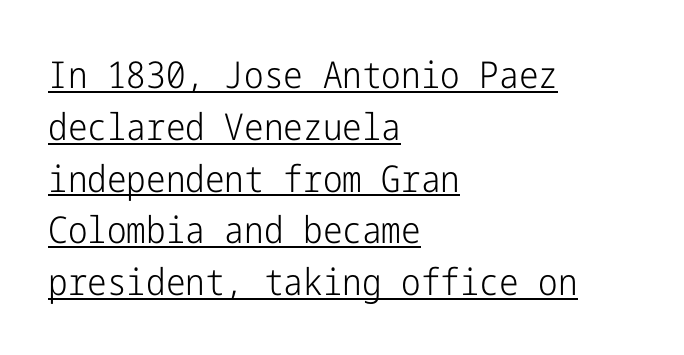
A sans-serif font was chosen for this passage. Reading down the column, the eye jumps a familiar distance to each next line. Posture: upright roman. Notice how the passage keeps a crisp vertical edge on the left only.
